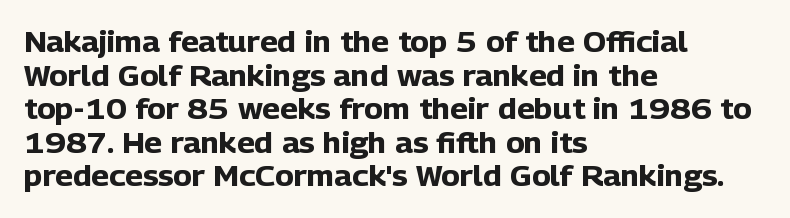
{"serif": "no", "italic": "no", "bold": "yes", "weight": "heavy", "width": "normal", "stroke_contrast": "low", "x_height": "medium", "monospaced": "no", "underline": "no", "align": "left", "line_spacing_ratio": 1.2, "letter_spacing": "normal", "letter_spacing_em": 0.0, "glyph_px": 28}
